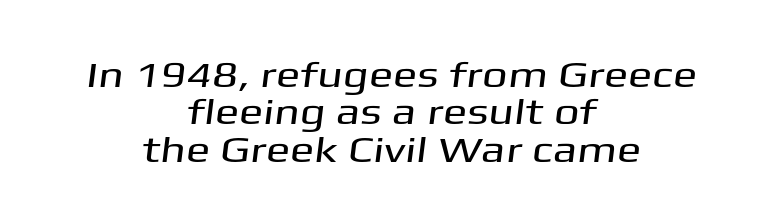
These lines are centered, leaving both edges ragged. The space directly below the letters is spotless. A typesetter would call this proportional, since set widths differ per character. This sample trades vertical openness for compactness between lines. Tracking here is standard; glyphs follow each other at the usual distance.
